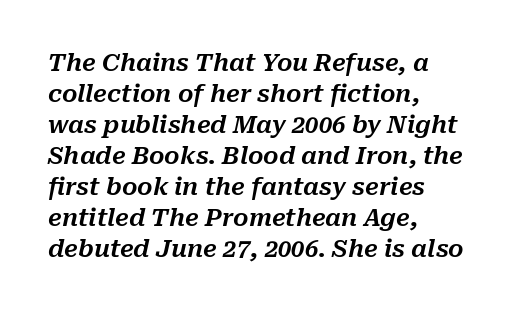
Caption: multi-line text, flush left, ragged right. Check the space under the baseline: it is left empty. This rendering leaves character spacing at its baseline value. You can tell it's italic because the verticals aren't actually vertical. Is there much room between lines? A standard amount, neither cramped nor airy.
